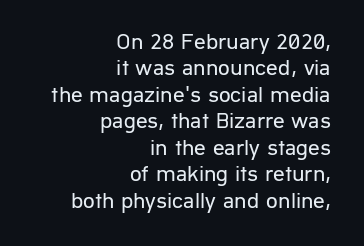
If you measured baseline to baseline, you'd find a short distance. Italic? Not at all — the glyphs are vertical. Short and long lines alike share a common ending point at right. Heaviness? Minimal to ordinary, like unemphasized prose. Between one letter and the next there's only the usual sliver of space.
